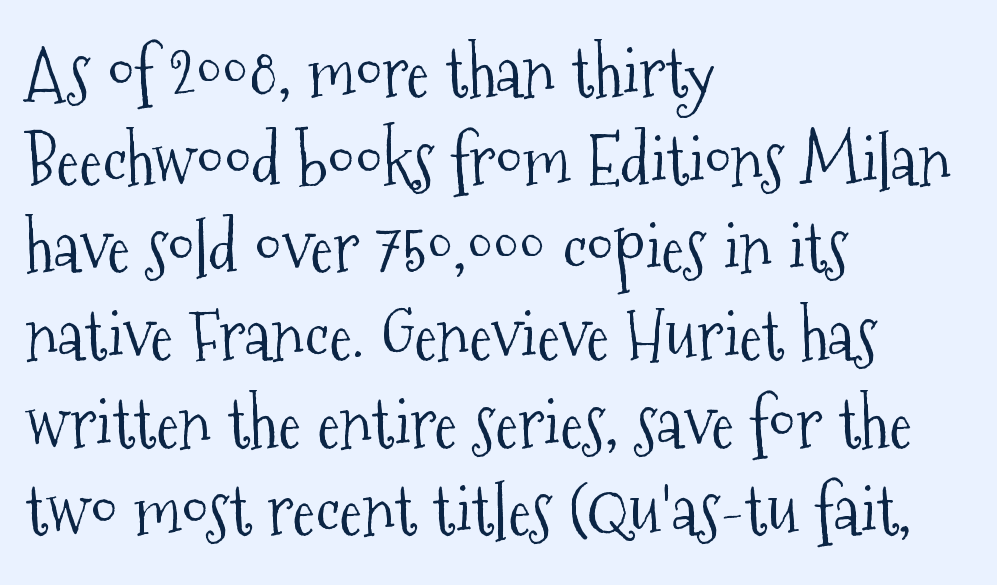
Compared with a typical body face, this is equally light or lighter still. The gaps between neighbouring characters are ordinary and unremarkable. These lines sit exactly where default settings would place them. Examine the stroke ends and you'll spot serifs. Italic? Not at all — the glyphs are vertical. Bare-footed words on every line.
